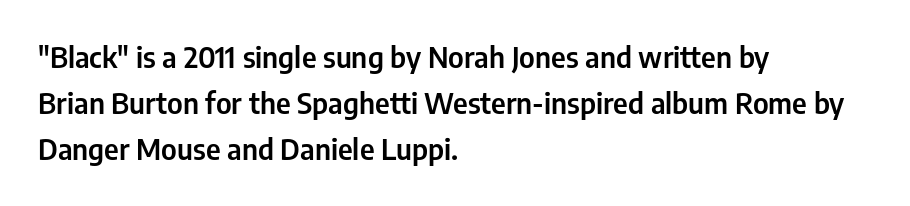
Q: Is the text italic (slanted)? A: No, it is upright.
Q: Is the typeface a serif or a sans-serif typeface? A: Sans-serif.
Q: Is the text underlined? A: No.
Q: How is the paragraph aligned? A: Left-aligned.
Q: Is the spacing between letters normal or unusually wide? A: Normal.
Q: Is the spacing between lines tight, normal or loose? A: Normal.
Q: Width (condensed, normal, or wide)? A: Condensed.
Q: Stroke contrast? A: Low.
Q: x-height? A: Medium.
Q: Monospaced? A: No.
